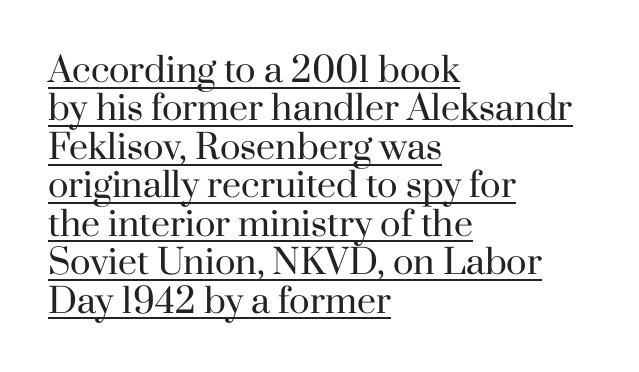
The image shows 34 px regular-weight serif type, upright; set left-aligned, tight line spacing (1.13x), normal letter spacing, underlined; high stroke contrast and a small x-height.
